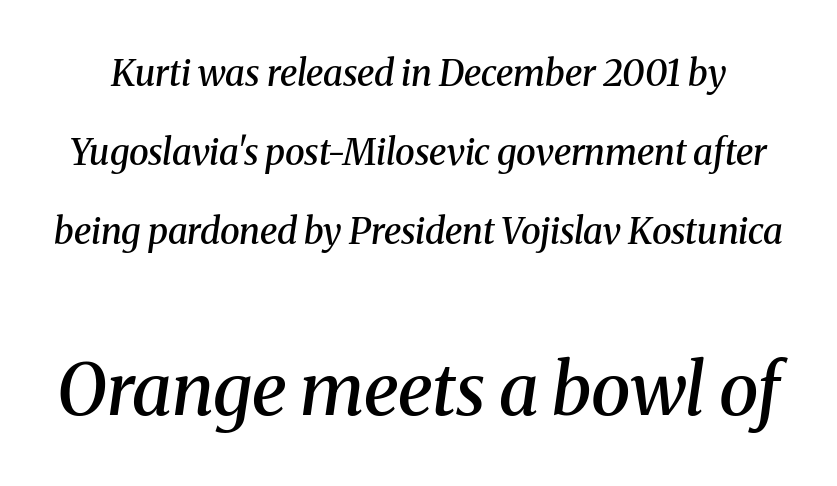
Q: Is the text bold? A: Semi-bold.
Q: Is the text italic (slanted)? A: Yes, it leans right by about 8 degrees.
Q: Is the typeface a serif or a sans-serif typeface? A: Serif.
Q: Is the text underlined? A: No.
Q: Is the spacing between letters normal or unusually wide? A: Normal.
Q: Is the spacing between lines tight, normal or loose? A: Loose.
Q: Which block of text is set in a larger size, the first (top) or the second (bottom)? A: The second (bottom) one.
Q: Width (condensed, normal, or wide)? A: Normal.
Q: Stroke contrast? A: Medium.
Q: x-height? A: Medium.
Q: Monospaced? A: No.
